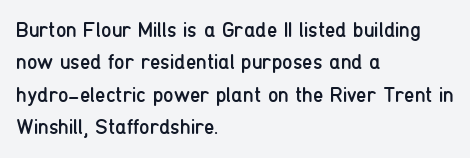
The image shows 21 px text type, upright; set left-aligned, normal line spacing (1.54x), normal letter spacing, not underlined.
